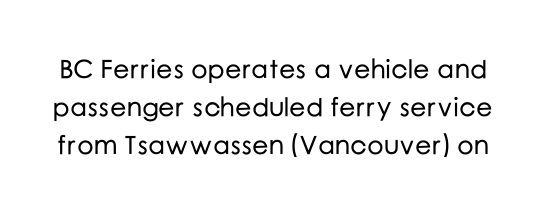
Q: Is the text italic (slanted)? A: No, it is upright.
Q: Is the text underlined? A: No.
Q: Is the spacing between letters normal or unusually wide? A: Normal.
Q: Is the spacing between lines tight, normal or loose? A: Normal.
